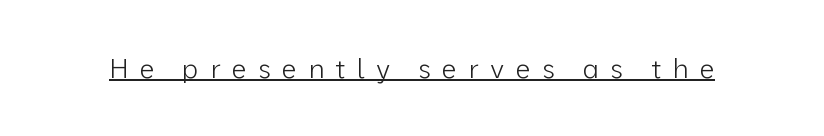
Q: Is the text bold? A: No.
Q: Is the text italic (slanted)? A: No, it is upright.
Q: Is the text underlined? A: Yes.
Q: Is the spacing between letters normal or unusually wide? A: Unusually wide.
